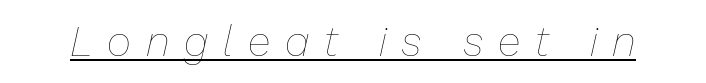
{"italic": "yes", "lean": "right", "slant_degrees": 13, "bold": "no", "weight": "thin", "width": "normal", "stroke_contrast": "low", "x_height": "medium", "monospaced": "no", "underline": "yes", "letter_spacing": "wide", "letter_spacing_em": 0.35, "glyph_px": 42}
